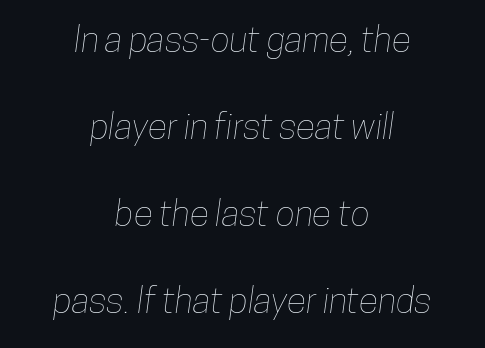
The line-height multiplier appears high, well above default. Leftover space on each line is divided equally before and after the words. Tracking here is standard; glyphs follow each other at the usual distance. Only glyphs here, with clear space below each row. You could not count columns in this text — the font is proportionally spaced.
